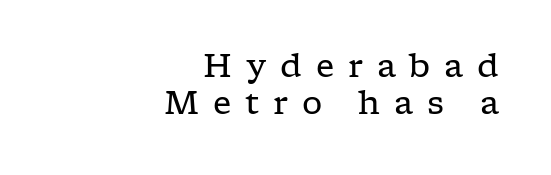
The letterforms stand isolated, each surrounded by extra space. This reads as an unemphasized weight, regular at the heaviest. Here the designer chose a conventional face with non-uniform glyph widths. Regarding serifs, this sample has them. You can tell it's not italic because the verticals are truly vertical.
